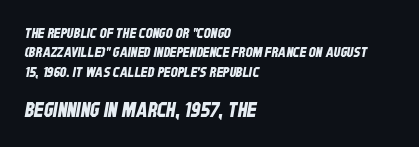
Q: Is the text underlined? A: No.
Q: How is the paragraph aligned? A: Left-aligned.
Q: Is the spacing between letters normal or unusually wide? A: Normal.
Q: Is the spacing between lines tight, normal or loose? A: Normal.
Q: Which block of text is set in a larger size, the first (top) or the second (bottom)? A: The second (bottom) one.
